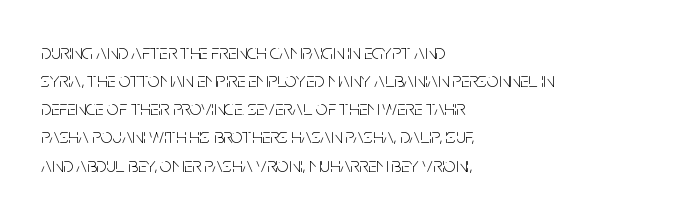
Q: Is the text bold? A: No.
Q: Is the text italic (slanted)? A: No, it is upright.
Q: Is the text underlined? A: No.
Q: How is the paragraph aligned? A: Left-aligned.
Q: Is the spacing between letters normal or unusually wide? A: Normal.
Q: Is the spacing between lines tight, normal or loose? A: Normal.
